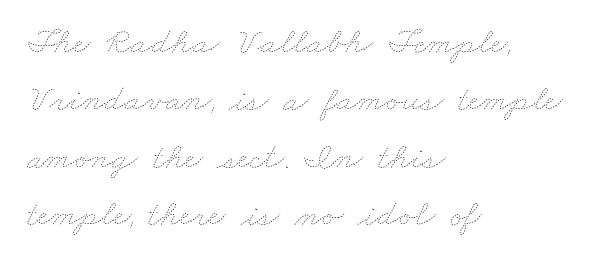
The image shows 37 px thin, wide type; set left-aligned, normal line spacing (1.55x), normal letter spacing, not underlined; low stroke contrast and a small x-height.
